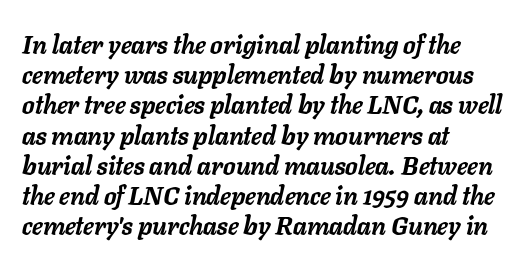
The baseline area is clear. The passage shown is emphatically bold. Characters are canted at an angle relative to the baseline's perpendicular. In terms of letterspacing, this is plain default setting. A student would call this left alignment; a typographer would say flush left, rag right.
